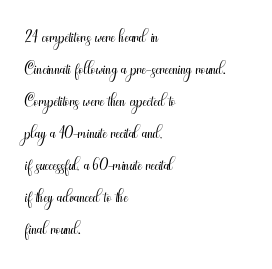
Q: Is the text bold? A: No.
Q: Is the text italic (slanted)? A: Yes.
Q: Is the text underlined? A: No.
Q: How is the paragraph aligned? A: Left-aligned.
Q: Is the spacing between letters normal or unusually wide? A: Normal.
